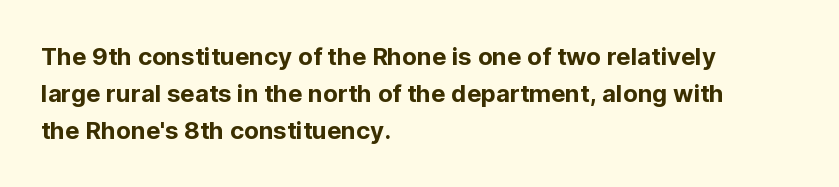
Q: Is the text italic (slanted)? A: No, it is upright.
Q: Is the text underlined? A: No.
Q: How is the paragraph aligned? A: Left-aligned.
Q: Is the spacing between letters normal or unusually wide? A: Normal.
Q: Is the spacing between lines tight, normal or loose? A: Normal.
